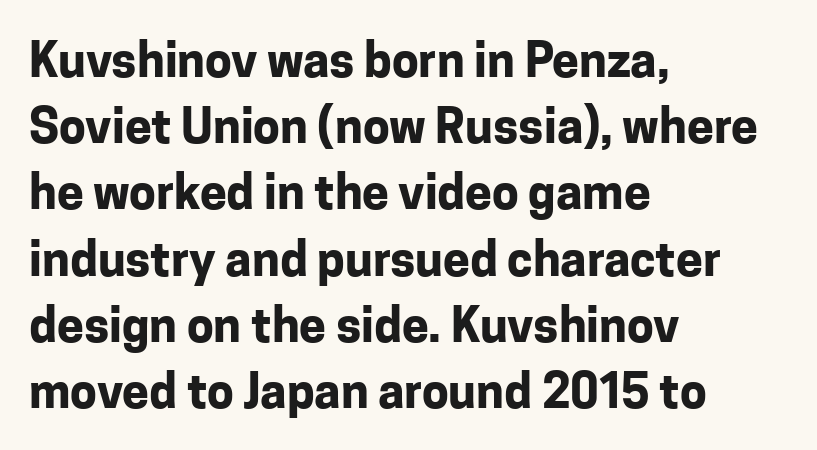
Here the designer chose a conventional face with non-uniform glyph widths. Inter-character spacing is left at the font's built-in metrics. The gap between lines stays unmarked. The rendering uses a bold face; every stroke is thick and dark.
